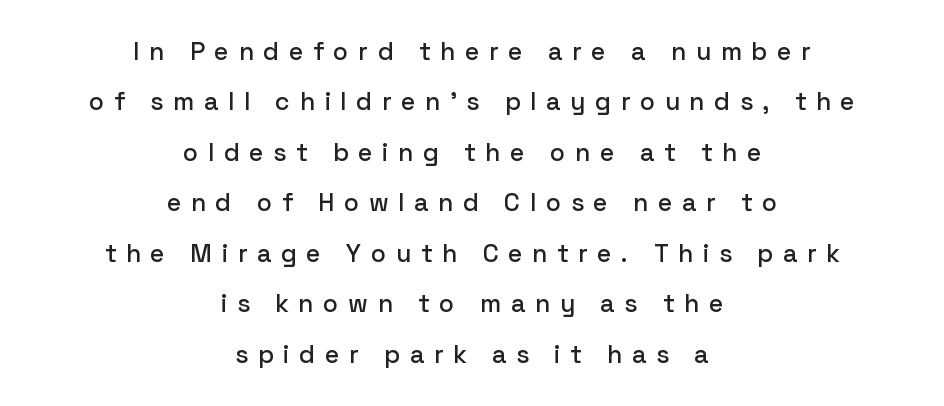
{"italic": "no", "underline": "no", "align": "center", "line_spacing": "loose", "line_spacing_ratio": 2.02, "letter_spacing": "wide", "letter_spacing_em": 0.38, "glyph_px": 25}
